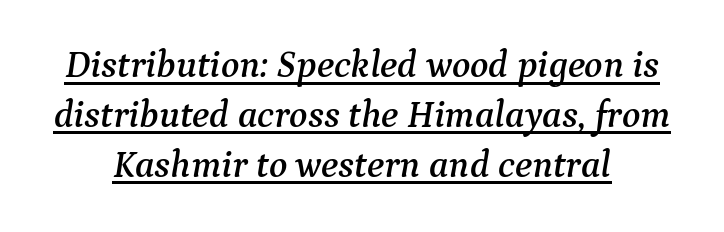
The image shows 38 px serif type, italic (leaning right); set centered, normal line spacing (1.31x), normal letter spacing, underlined; medium stroke contrast and a medium x-height.
